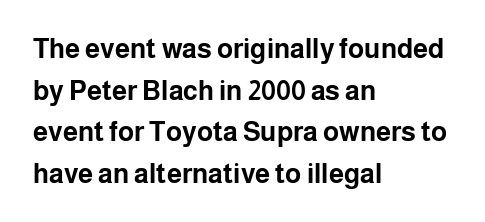
This sample keeps an unexceptional amount of space between lines. Which margin do the lines hug? The left one — the right edge is uneven. The specimen omits any rule beneath the text block's lines. Students, note that the glyphs here touch the page at normal intervals. This is heavy type, rendered in bold.
